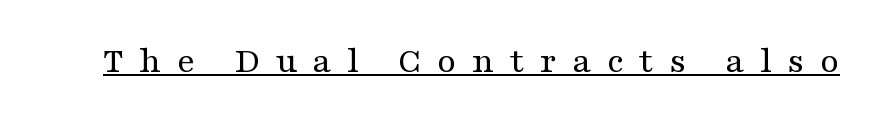
Q: Is the text bold? A: No.
Q: Is the text italic (slanted)? A: No, it is upright.
Q: Is the typeface a serif or a sans-serif typeface? A: Serif.
Q: Is the text underlined? A: Yes.
Q: Is the spacing between letters normal or unusually wide? A: Unusually wide.
Q: Width (condensed, normal, or wide)? A: Wide.
Q: Stroke contrast? A: Medium.
Q: x-height? A: Medium.
Q: Monospaced? A: No.
